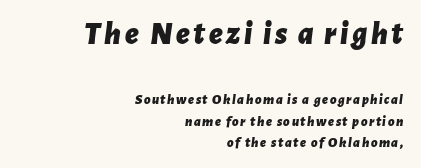
{"italic": "yes", "lean": "right", "slant_degrees": 7, "bold": "yes", "weight": "bold", "width": "normal", "stroke_contrast": "low", "x_height": "medium", "monospaced": "no", "underline": "no", "align": "right", "line_spacing": "normal", "line_spacing_ratio": 1.52, "larger_block": "first", "size_ratio": 2.29, "glyph_px": 32}
